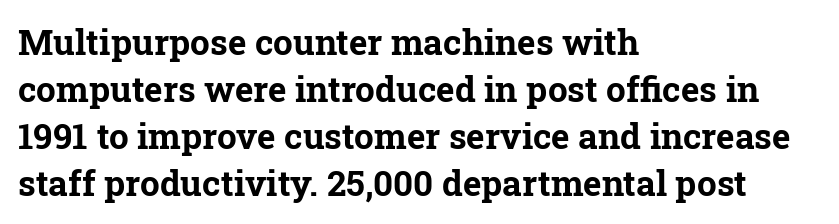
Q: Is the text bold? A: Yes.
Q: Is the text italic (slanted)? A: No, it is upright.
Q: Is the typeface a serif or a sans-serif typeface? A: Serif.
Q: Is the text underlined? A: No.
Q: How is the paragraph aligned? A: Left-aligned.
Q: Is the spacing between letters normal or unusually wide? A: Normal.
Q: Is the spacing between lines tight, normal or loose? A: Normal.
Q: Width (condensed, normal, or wide)? A: Normal.
Q: Stroke contrast? A: Low.
Q: x-height? A: Medium.
Q: Monospaced? A: No.
